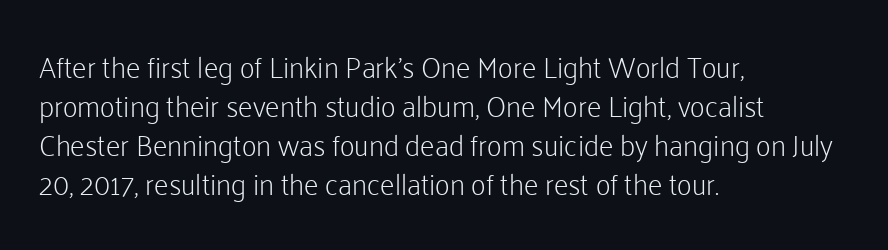
{"serif": "no", "italic": "no", "bold": "no", "weight": "light", "width": "normal", "stroke_contrast": "low", "x_height": "medium", "monospaced": "no", "underline": "no", "align": "left", "line_spacing": "normal", "line_spacing_ratio": 1.35, "letter_spacing": "normal", "letter_spacing_em": 0.0, "glyph_px": 29}
